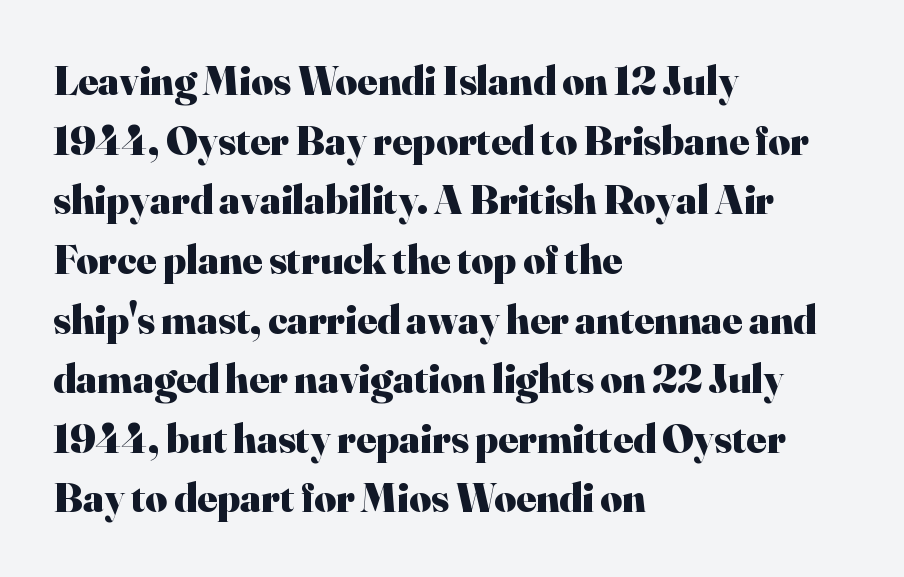
{"serif": "yes", "italic": "no", "bold": "yes", "weight": "heavy", "width": "normal", "stroke_contrast": "high", "x_height": "small", "monospaced": "no", "underline": "no", "align": "left", "line_spacing": "normal", "line_spacing_ratio": 1.42, "letter_spacing": "normal", "letter_spacing_em": 0.0, "glyph_px": 42}
